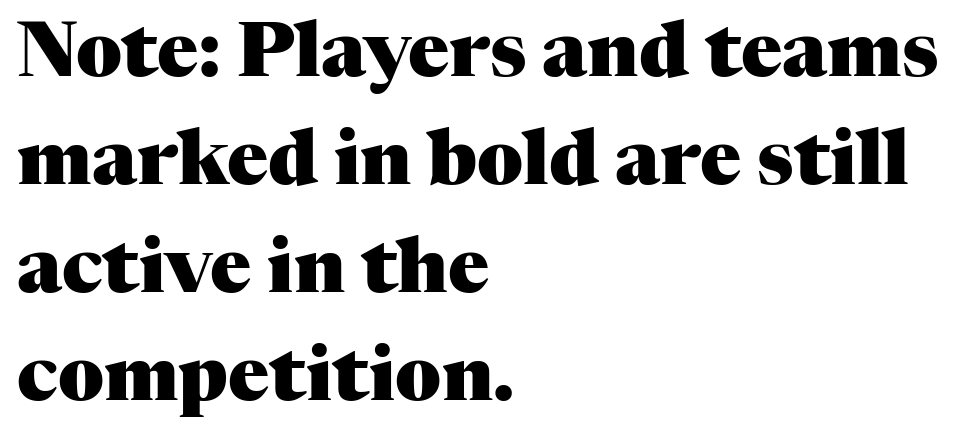
Q: Is the text bold? A: Yes.
Q: Is the text italic (slanted)? A: No, it is upright.
Q: Is the typeface a serif or a sans-serif typeface? A: Serif.
Q: Is the text underlined? A: No.
Q: How is the paragraph aligned? A: Left-aligned.
Q: Is the spacing between letters normal or unusually wide? A: Normal.
Q: Is the spacing between lines tight, normal or loose? A: Normal.
Q: Width (condensed, normal, or wide)? A: Normal.
Q: Stroke contrast? A: Medium.
Q: x-height? A: Medium.
Q: Monospaced? A: No.
